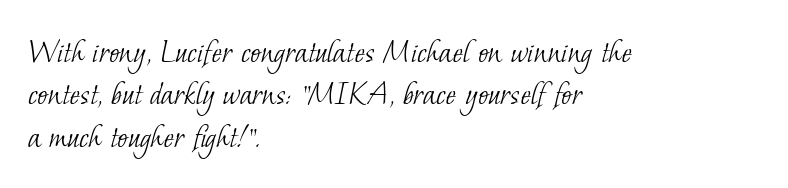
The image shows 35 px light serif type; set left-aligned, line spacing 1.21x, normal letter spacing, not underlined; low stroke contrast and a small x-height.
